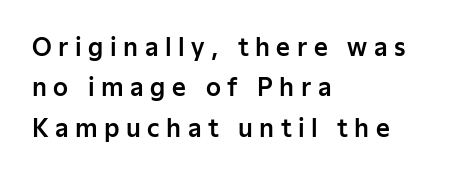
Q: Is the text italic (slanted)? A: No, it is upright.
Q: Is the text underlined? A: No.
Q: How is the paragraph aligned? A: Left-aligned.
Q: Is the spacing between letters normal or unusually wide? A: Unusually wide.
Q: Is the spacing between lines tight, normal or loose? A: Normal.
